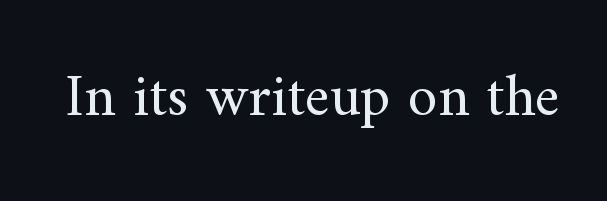
No chunkiness to these letters — they're not bold. Is there any slant? The stems are plumb. Anything drawn beneath the words? Only blank space. The typeface chosen for these lines features serifs. Short note: letters normally spaced.
